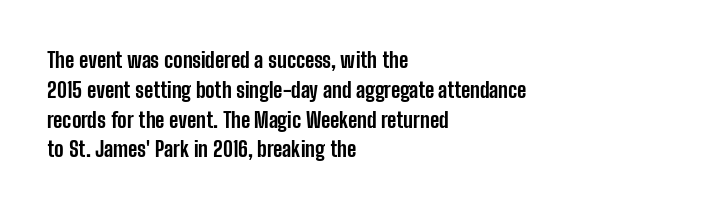
Q: Is the text bold? A: Yes.
Q: Is the text italic (slanted)? A: No, it is upright.
Q: Is the text underlined? A: No.
Q: How is the paragraph aligned? A: Left-aligned.
Q: Is the spacing between letters normal or unusually wide? A: Normal.
Q: Is the spacing between lines tight, normal or loose? A: Normal.
